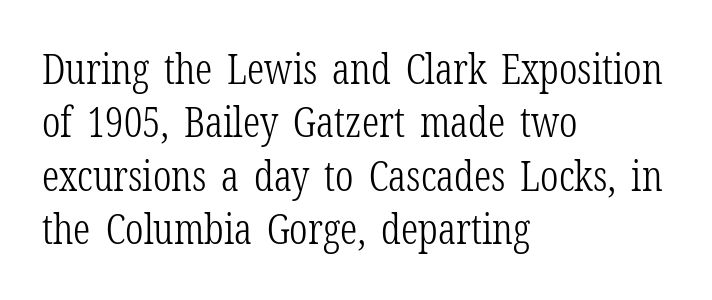
Here the glyphs are tracked normally, forming tight word shapes. Vertically, the passage feels balanced, rows spaced as you'd expect. Note the varied advance widths — an 'i' is clearly narrower than an 'm'. Quick note: underline off. Check where the strokes stop: tiny serifs finish them off.
